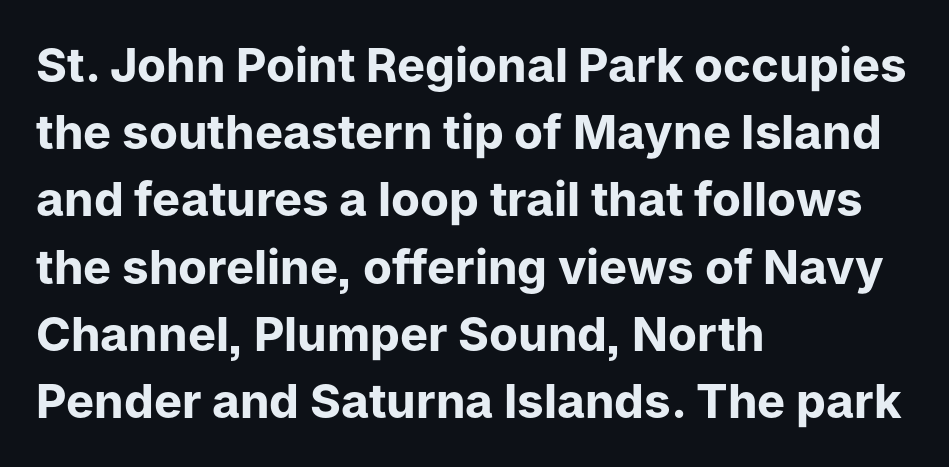
The image shows 47 px bold sans-serif type, upright; set left-aligned, normal line spacing (1.43x), normal letter spacing, not underlined; low stroke contrast and a medium x-height.
